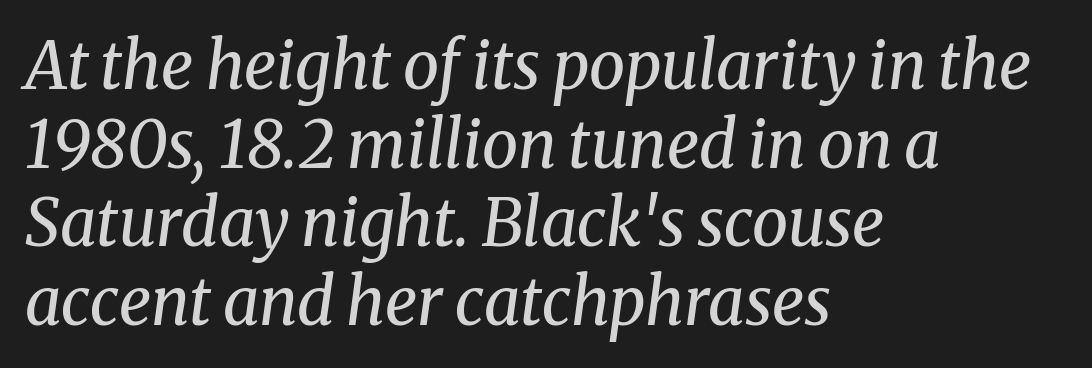
Q: Is the text bold? A: No.
Q: Is the text italic (slanted)? A: Yes, it leans right by about 8 degrees.
Q: Is the typeface a serif or a sans-serif typeface? A: Serif.
Q: Is the text underlined? A: No.
Q: How is the paragraph aligned? A: Left-aligned.
Q: Is the spacing between letters normal or unusually wide? A: Normal.
Q: Width (condensed, normal, or wide)? A: Normal.
Q: Stroke contrast? A: Medium.
Q: x-height? A: Medium.
Q: Monospaced? A: No.
